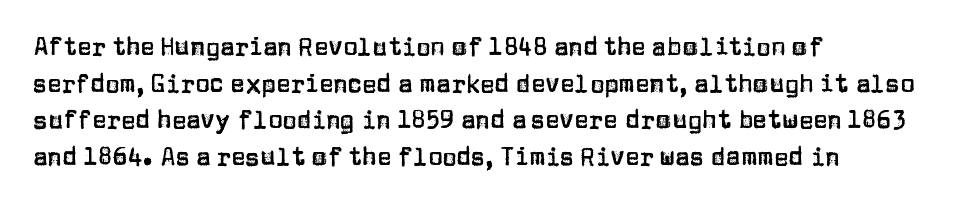
{"italic": "no", "underline": "no", "align": "left", "line_spacing": "normal", "line_spacing_ratio": 1.53, "letter_spacing": "normal", "letter_spacing_em": 0.0, "glyph_px": 24}
